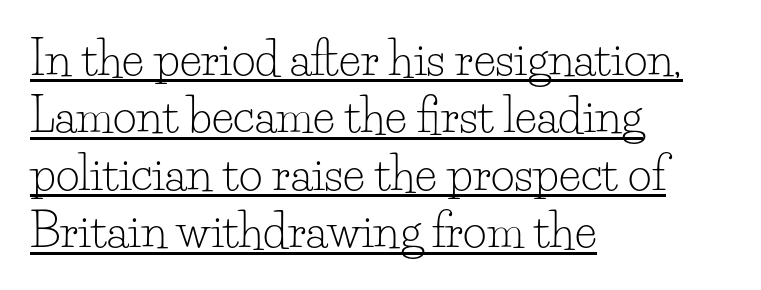
The image shows 46 px light serif type, upright; set left-aligned, normal line spacing (1.25x), normal letter spacing, underlined; low stroke contrast and a small x-height.
